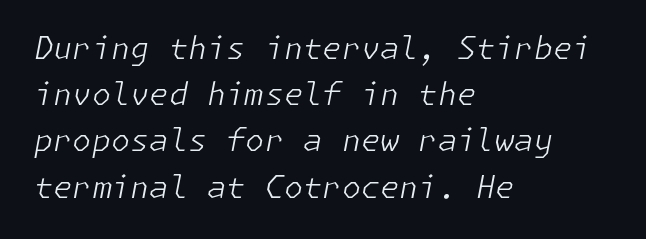
The passage shown is not underscored anywhere. Casual observation: everything's shoved over to the left. An italicized treatment has been applied to the whole sample. Short note: letters normally spaced. The letterforms sit at book weight or below. A typesetter would call this leading conventional body-copy spacing.
